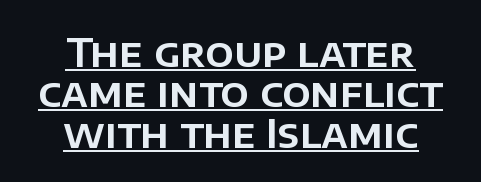
{"serif": "no", "italic": "no", "width": "normal", "stroke_contrast": "low", "x_height": "large", "monospaced": "no", "underline": "yes", "align": "center", "line_spacing": "tight", "line_spacing_ratio": 1.01, "letter_spacing": "normal", "letter_spacing_em": 0.0, "glyph_px": 40}
